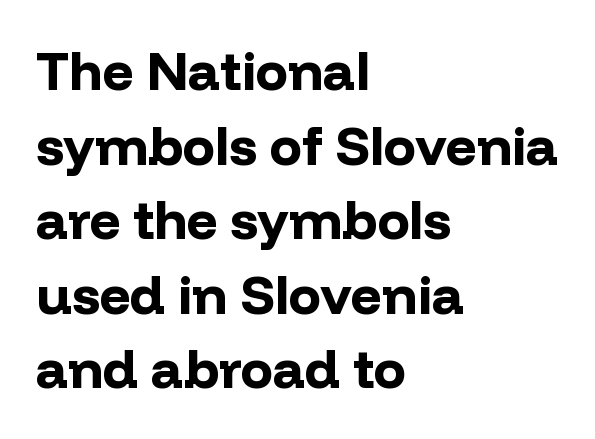
{"serif": "no", "italic": "no", "bold": "yes", "weight": "bold", "width": "normal", "stroke_contrast": "low", "x_height": "medium", "monospaced": "no", "underline": "no", "align": "left", "line_spacing": "normal", "line_spacing_ratio": 1.38, "letter_spacing": "normal", "letter_spacing_em": 0.0, "glyph_px": 54}
